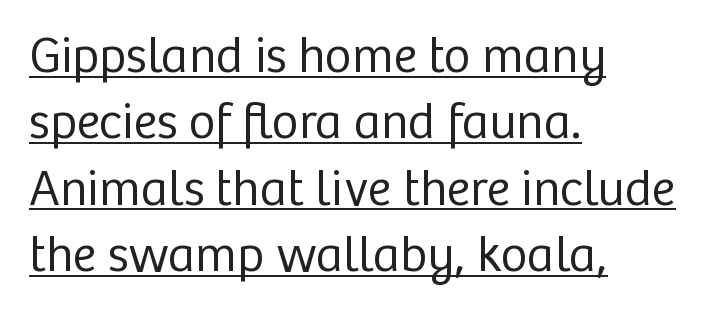
{"serif": "no", "italic": "no", "bold": "no", "weight": "regular", "width": "normal", "stroke_contrast": "low", "x_height": "medium", "monospaced": "no", "underline": "yes", "align": "left", "line_spacing": "normal", "line_spacing_ratio": 1.3, "letter_spacing": "normal", "letter_spacing_em": 0.0, "glyph_px": 51}
